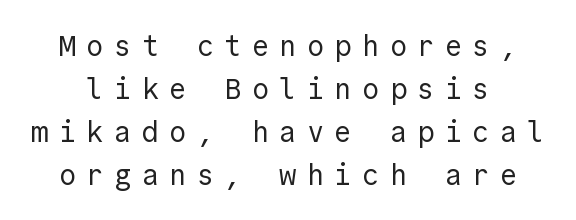
Q: Is the text bold? A: No.
Q: Is the text italic (slanted)? A: No, it is upright.
Q: Is the typeface a serif or a sans-serif typeface? A: Sans-serif.
Q: Is the text underlined? A: No.
Q: Is the spacing between letters normal or unusually wide? A: Unusually wide.
Q: Is the spacing between lines tight, normal or loose? A: Normal.
Q: Width (condensed, normal, or wide)? A: Normal.
Q: x-height? A: Medium.
